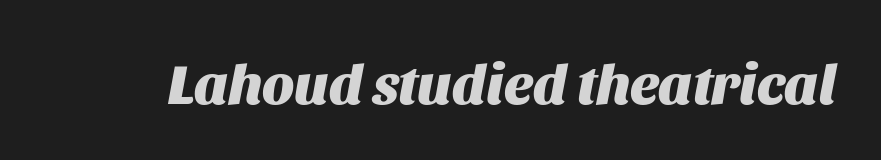
Descender tails drop into unmarked territory. These lines carry a lot of weight — the face is fully bold. Do the characters align in a grid? No, the font is proportional. Italic: yes, the glyphs are oblique.
